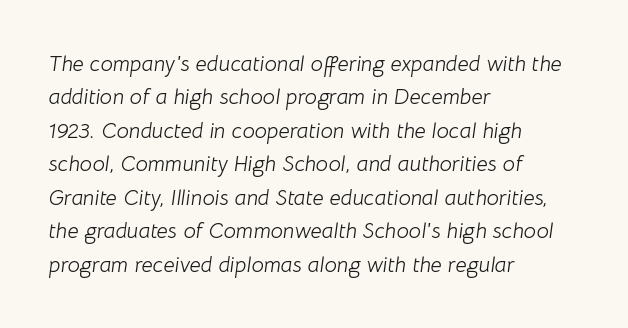
Q: Is the text bold? A: No.
Q: Is the text italic (slanted)? A: Yes, it leans right by about 8 degrees.
Q: Is the text underlined? A: No.
Q: How is the paragraph aligned? A: Left-aligned.
Q: Is the spacing between letters normal or unusually wide? A: Normal.
Q: Is the spacing between lines tight, normal or loose? A: Normal.
